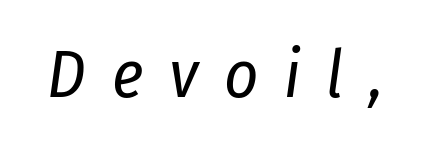
The image shows 66 px regular-weight, condensed type, italic (leaning right); set unusually wide letter spacing (+0.39 em), not underlined; low stroke contrast and a medium x-height.
